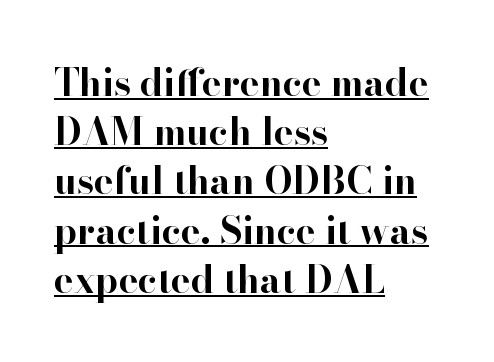
The image shows 37 px bold serif type, upright; set left-aligned, normal line spacing (1.33x), normal letter spacing, underlined; high stroke contrast and a small x-height.
